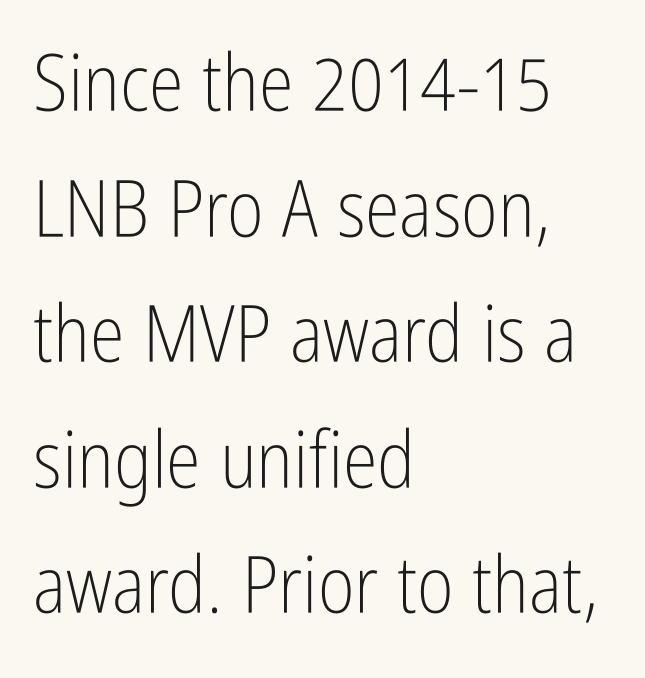
The image shows 79 px light, condensed sans-serif type, upright; set left-aligned, normal line spacing (1.59x), normal letter spacing, not underlined; low stroke contrast and a medium x-height.
